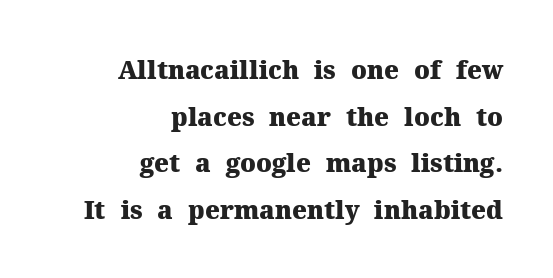
The image shows 25 px bold type, upright; set right-aligned, line spacing 1.87x, normal letter spacing, not underlined.
